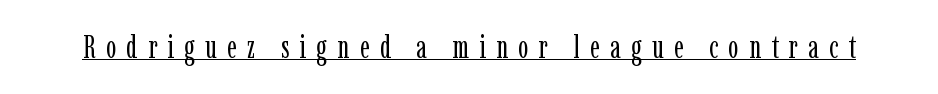
Q: Is the text bold? A: No.
Q: Is the text italic (slanted)? A: No, it is upright.
Q: Is the typeface a serif or a sans-serif typeface? A: Serif.
Q: Is the text underlined? A: Yes.
Q: Is the spacing between letters normal or unusually wide? A: Unusually wide.
Q: Width (condensed, normal, or wide)? A: Condensed.
Q: Stroke contrast? A: Low.
Q: x-height? A: Medium.
Q: Monospaced? A: No.
